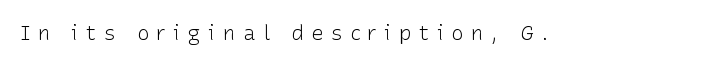
{"italic": "no", "bold": "no", "underline": "no", "letter_spacing": "wide", "letter_spacing_em": 0.35, "glyph_px": 21}
